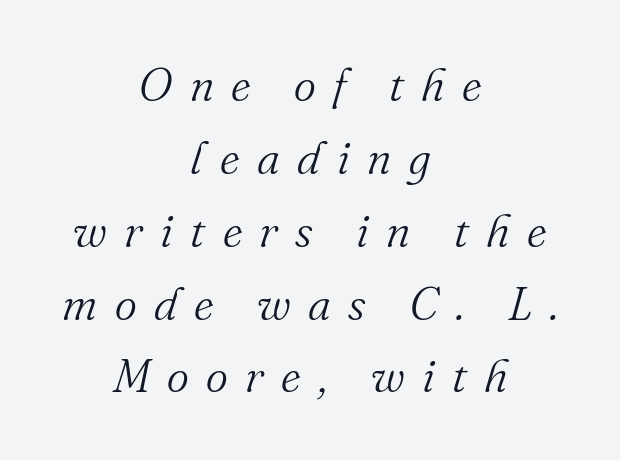
Do the characters align in a grid? No, the font is proportional. Every row of glyphs is offset so its center matches the block's center. Italic? Definitely — the glyphs are oblique. The tracking jumps out immediately: characters are airy and widely separated.
